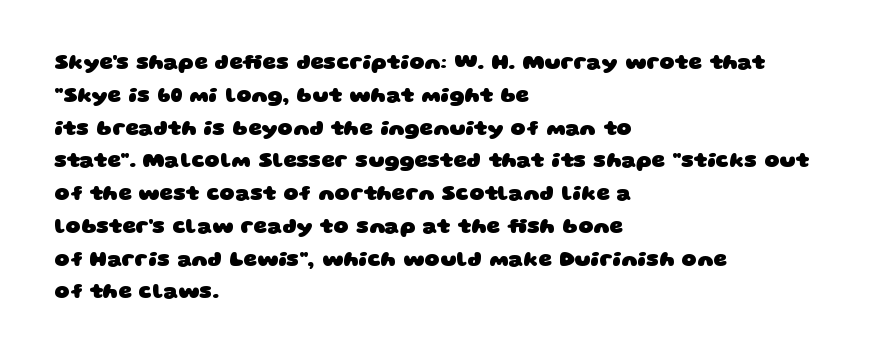
The baseline area is clear. Does extra space separate the letters? No, they use regular spacing. Evenly set lines give the paragraph a standard silhouette. These words are printed bold, with thick strokes throughout. Is the block centered? No — it sits flush against the left margin.
